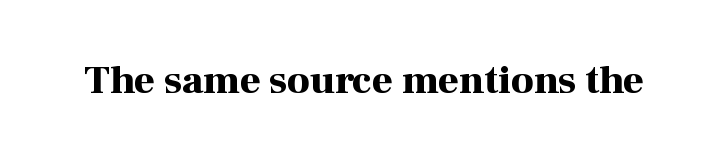
{"serif": "yes", "italic": "no", "bold": "yes", "weight": "bold", "width": "normal", "stroke_contrast": "high", "x_height": "medium", "monospaced": "no", "underline": "no", "letter_spacing": "normal", "letter_spacing_em": 0.0, "glyph_px": 40}
